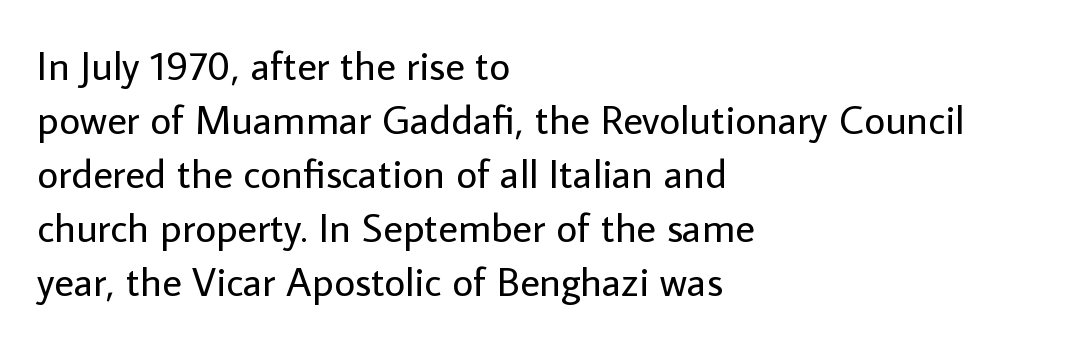
{"serif": "no", "italic": "no", "bold": "no", "weight": "regular", "width": "normal", "stroke_contrast": "low", "x_height": "medium", "monospaced": "no", "underline": "no", "align": "left", "line_spacing": "normal", "line_spacing_ratio": 1.32, "letter_spacing": "normal", "letter_spacing_em": 0.0, "glyph_px": 41}
